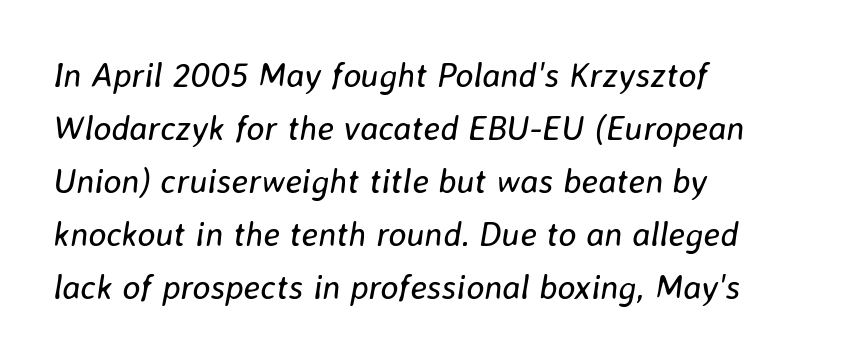
Q: Is the text bold? A: No.
Q: Is the text italic (slanted)? A: Yes, it leans right by about 8 degrees.
Q: Is the text underlined? A: No.
Q: How is the paragraph aligned? A: Left-aligned.
Q: Is the spacing between letters normal or unusually wide? A: Normal.
Q: Is the spacing between lines tight, normal or loose? A: Normal.
Q: Width (condensed, normal, or wide)? A: Normal.
Q: Stroke contrast? A: Low.
Q: x-height? A: Medium.
Q: Monospaced? A: No.
